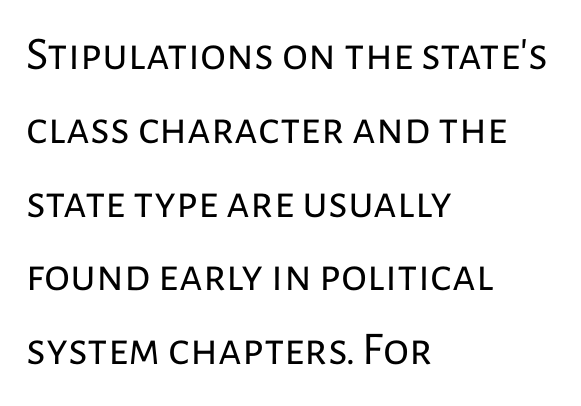
The image shows 47 px regular-weight sans-serif type, upright; set left-aligned, normal line spacing (1.57x), normal letter spacing, not underlined; low stroke contrast and a medium x-height.
